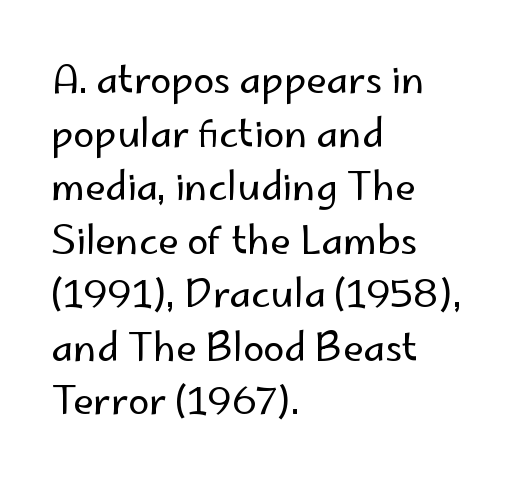
Q: Is the text bold? A: No.
Q: Is the text italic (slanted)? A: No, it is upright.
Q: Is the typeface a serif or a sans-serif typeface? A: Sans-serif.
Q: Is the text underlined? A: No.
Q: How is the paragraph aligned? A: Left-aligned.
Q: Is the spacing between letters normal or unusually wide? A: Normal.
Q: Is the spacing between lines tight, normal or loose? A: Normal.
Q: Width (condensed, normal, or wide)? A: Normal.
Q: Stroke contrast? A: Low.
Q: x-height? A: Small.
Q: Monospaced? A: No.
